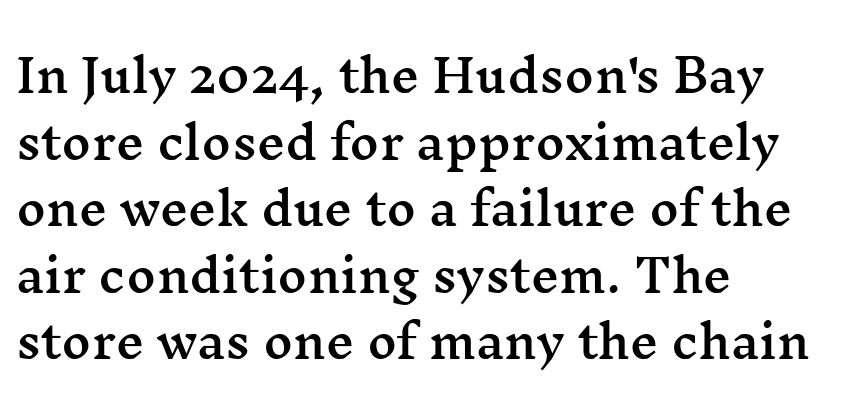
The image shows 45 px wide serif type, upright; set left-aligned, normal line spacing (1.48x), normal letter spacing, not underlined; medium stroke contrast and a medium x-height.
